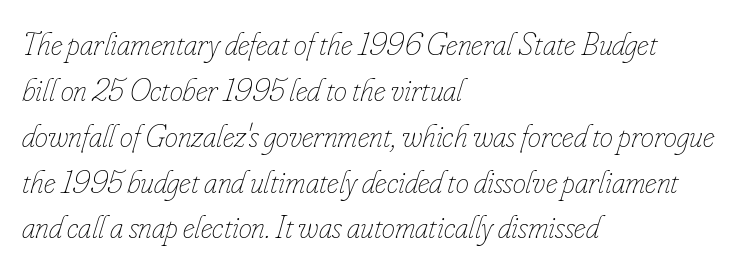
{"italic": "yes", "lean": "right", "slant_degrees": 16, "bold": "no", "weight": "thin", "width": "condensed", "stroke_contrast": "low", "x_height": "small", "monospaced": "no", "underline": "no", "align": "left", "line_spacing": "normal", "line_spacing_ratio": 1.39, "letter_spacing": "normal", "letter_spacing_em": 0.0, "glyph_px": 33}
